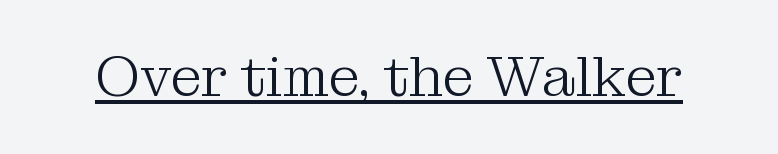
{"serif": "yes", "italic": "no", "bold": "no", "weight": "light", "width": "normal", "stroke_contrast": "medium", "x_height": "medium", "monospaced": "no", "underline": "yes", "letter_spacing": "normal", "letter_spacing_em": 0.0, "glyph_px": 57}
